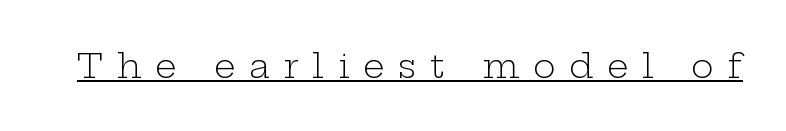
{"serif": "yes", "italic": "no", "bold": "no", "weight": "light", "width": "wide", "stroke_contrast": "low", "x_height": "medium", "monospaced": "no", "underline": "yes", "letter_spacing": "wide", "letter_spacing_em": 0.4, "glyph_px": 34}
